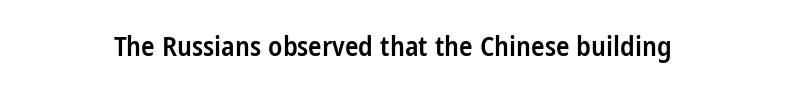
{"serif": "no", "italic": "no", "bold": "semi", "weight": "semibold", "width": "condensed", "stroke_contrast": "low", "x_height": "large", "monospaced": "no", "underline": "no", "letter_spacing": "normal", "letter_spacing_em": 0.0, "glyph_px": 28}
